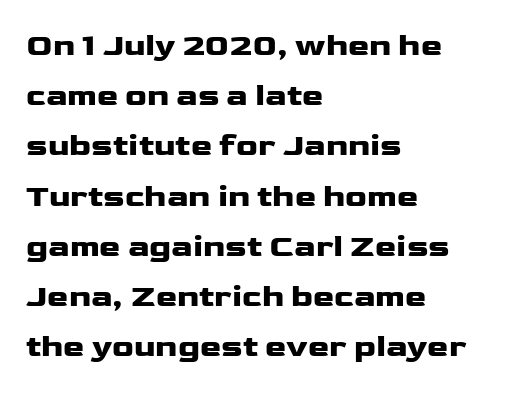
Spacing verdict: proportional, widths tailored to each character. No word sits above an underline. Type style note: lacks serifs. Upright lettering throughout.
